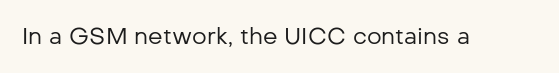
{"italic": "no", "bold": "no", "underline": "no", "letter_spacing": "normal", "letter_spacing_em": 0.0, "glyph_px": 23}
